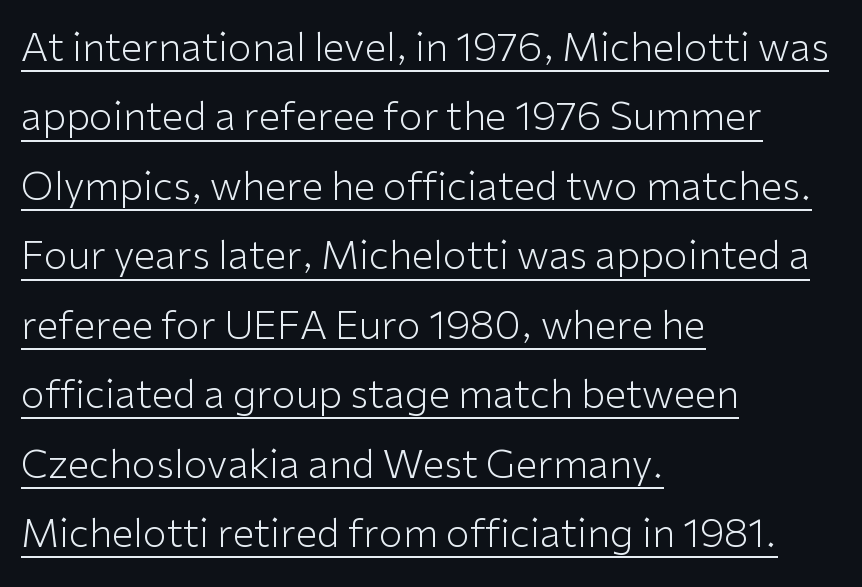
The image shows 39 px light sans-serif type, upright; set left-aligned, line spacing 1.78x, normal letter spacing, underlined; low stroke contrast and a medium x-height.
